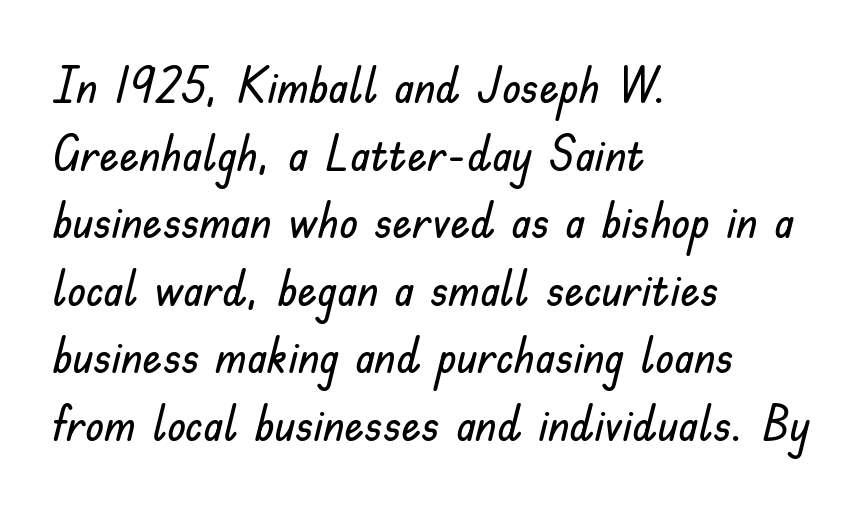
This sample uses plain, unmodified letter spacing. Classification — sans serif. The strip under each line holds only bare page. How would I describe the line gaps? Plain and ordinary.
